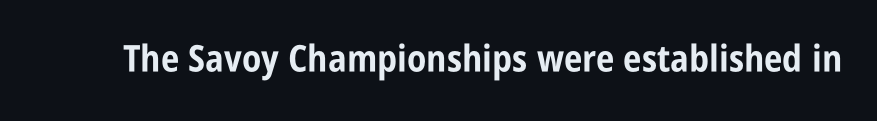
The image shows 37 px bold, condensed sans-serif type, upright; set normal letter spacing, not underlined; low stroke contrast and a large x-height.
